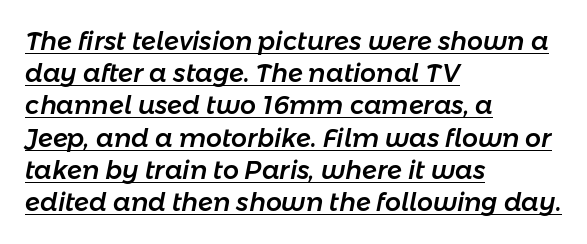
Would a proofreader flag this as italicized? Yes. Rows of type keep a routine distance in the vertical direction. Which margin do the lines hug? The left one — the right edge is uneven. Beneath each row of characters lies a ruled line.
